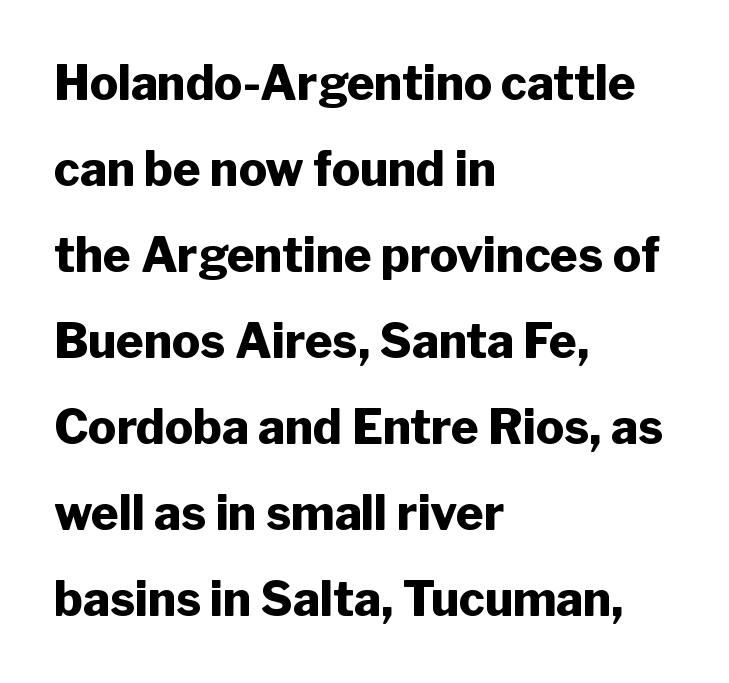
Q: Is the text bold? A: Yes.
Q: Is the text italic (slanted)? A: No, it is upright.
Q: Is the typeface a serif or a sans-serif typeface? A: Sans-serif.
Q: Is the text underlined? A: No.
Q: How is the paragraph aligned? A: Left-aligned.
Q: Is the spacing between letters normal or unusually wide? A: Normal.
Q: Width (condensed, normal, or wide)? A: Normal.
Q: Stroke contrast? A: Low.
Q: x-height? A: Medium.
Q: Monospaced? A: No.
